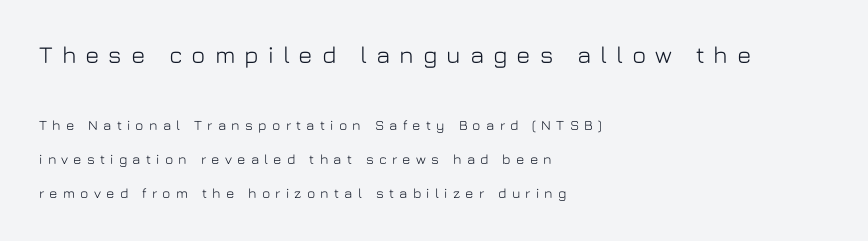
Compared with a centered layout, this one pins lines to the left instead. Top chunk: large. Bottom chunk: small. The glyphs are unaccompanied by any horizontal stroke below them. You can tell it's not italic because the verticals are truly vertical.
